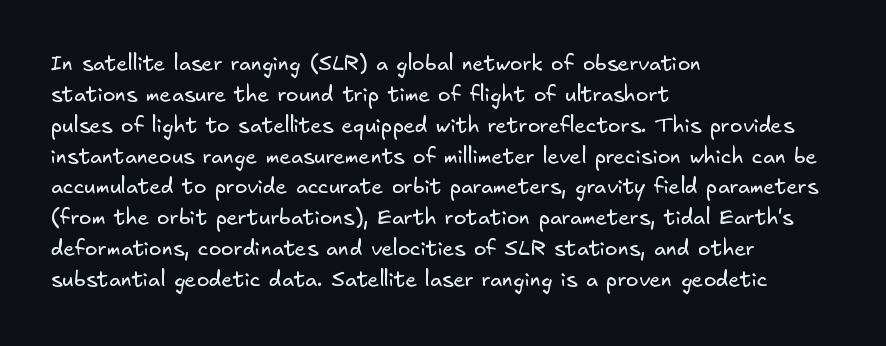
Q: Is the text bold? A: No.
Q: Is the text underlined? A: No.
Q: How is the paragraph aligned? A: Left-aligned.
Q: Is the spacing between letters normal or unusually wide? A: Normal.
Q: Is the spacing between lines tight, normal or loose? A: Normal.
